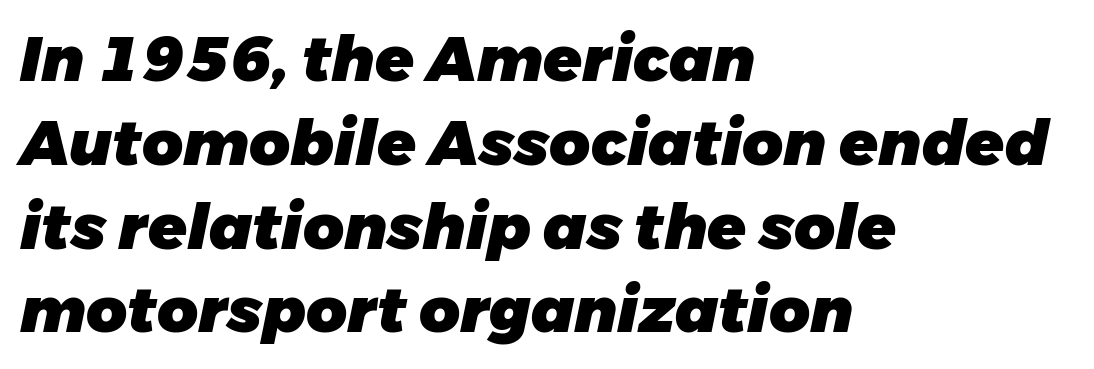
{"italic": "yes", "lean": "right", "slant_degrees": 11, "bold": "yes", "weight": "heavy", "width": "normal", "stroke_contrast": "low", "x_height": "medium", "monospaced": "no", "underline": "no", "align": "left", "line_spacing": "normal", "line_spacing_ratio": 1.33, "letter_spacing": "normal", "letter_spacing_em": 0.0, "glyph_px": 63}
